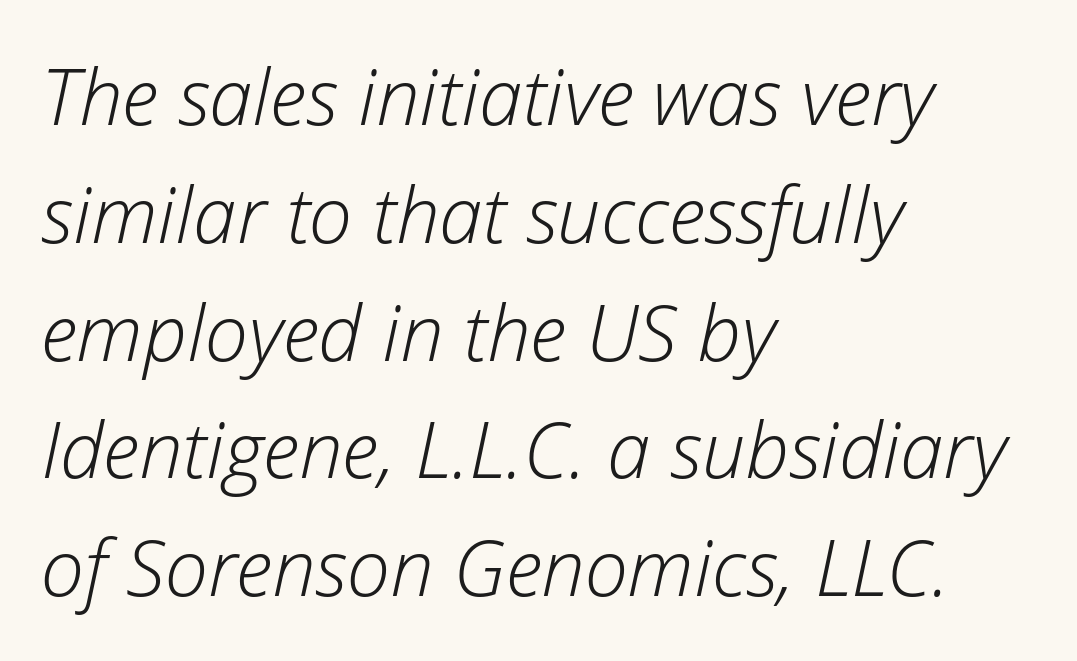
{"italic": "yes", "lean": "right", "slant_degrees": 12, "bold": "no", "weight": "light", "width": "normal", "stroke_contrast": "low", "x_height": "medium", "monospaced": "no", "underline": "no", "align": "left", "line_spacing": "normal", "line_spacing_ratio": 1.51, "letter_spacing": "normal", "letter_spacing_em": 0.0, "glyph_px": 78}
